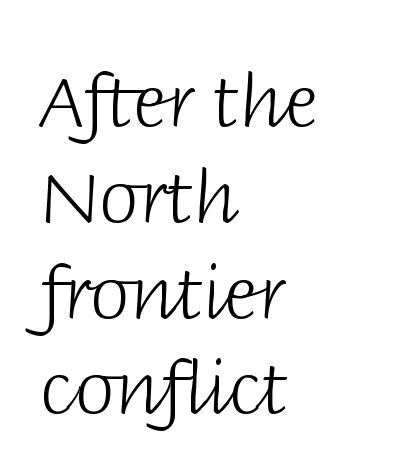
{"serif": "no", "italic": "no", "bold": "no", "weight": "light", "width": "normal", "stroke_contrast": "low", "x_height": "large", "monospaced": "no", "underline": "no", "align": "left", "line_spacing": "normal", "line_spacing_ratio": 1.33, "letter_spacing": "normal", "letter_spacing_em": 0.0, "glyph_px": 72}
